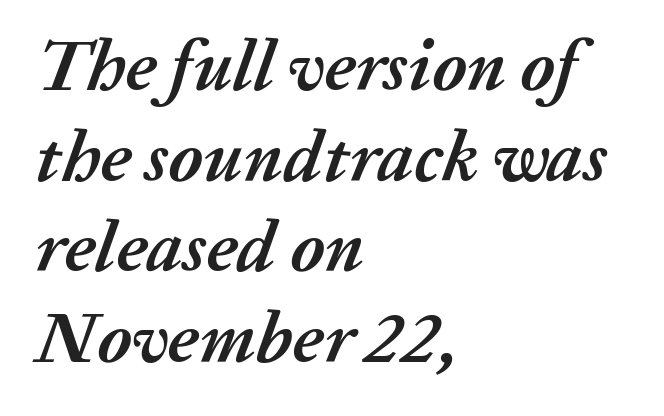
The image shows 72 px semibold type, italic (leaning right); set left-aligned, normal line spacing (1.26x), normal letter spacing, not underlined; medium stroke contrast and a medium x-height.
